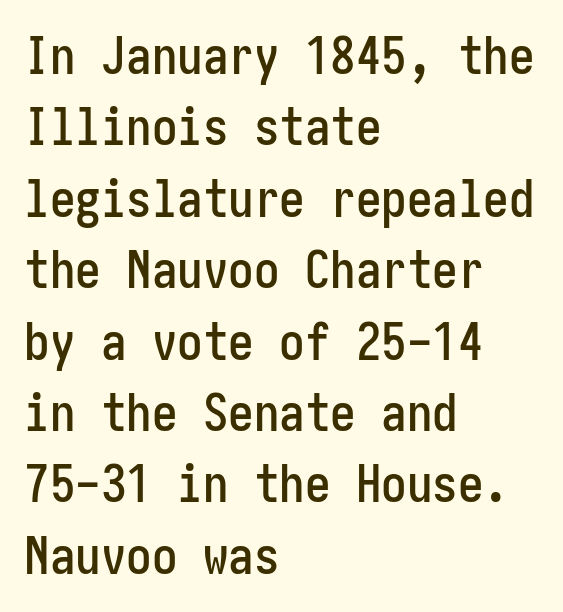
Interline gaps are of average width in this sample. Does the type have serifs? No, each stem ends abruptly. Style check: upright. Caption: standard tracking, unaltered. Letters rest on an invisible, unmarked baseline. The rag falls on the right side of this text block.
